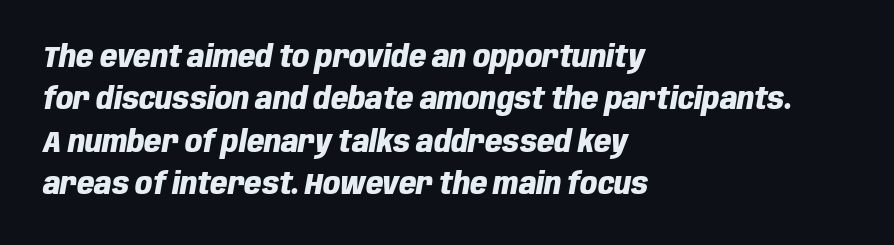
{"italic": "yes", "lean": "right", "slant_degrees": 10, "bold": "yes", "weight": "heavy", "width": "condensed", "stroke_contrast": "low", "x_height": "large", "monospaced": "no", "underline": "no", "align": "left", "line_spacing": "normal", "line_spacing_ratio": 1.41, "letter_spacing": "normal", "letter_spacing_em": 0.0, "glyph_px": 30}
